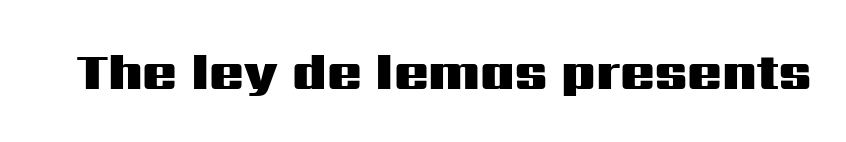
Q: Is the text bold? A: Yes.
Q: Is the text italic (slanted)? A: No, it is upright.
Q: Is the typeface a serif or a sans-serif typeface? A: Sans-serif.
Q: Is the text underlined? A: No.
Q: Is the spacing between letters normal or unusually wide? A: Normal.
Q: Width (condensed, normal, or wide)? A: Wide.
Q: Stroke contrast? A: Medium.
Q: x-height? A: Medium.
Q: Monospaced? A: No.
